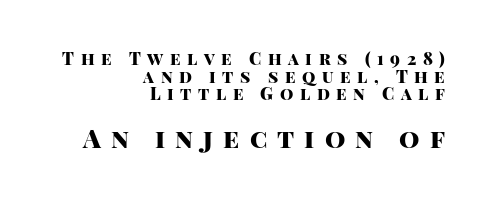
{"italic": "no", "bold": "yes", "underline": "no", "align": "right", "line_spacing": "tight", "line_spacing_ratio": 1.03, "letter_spacing": "wide", "letter_spacing_em": 0.39, "larger_block": "second", "size_ratio": 1.53, "glyph_px": 26}
